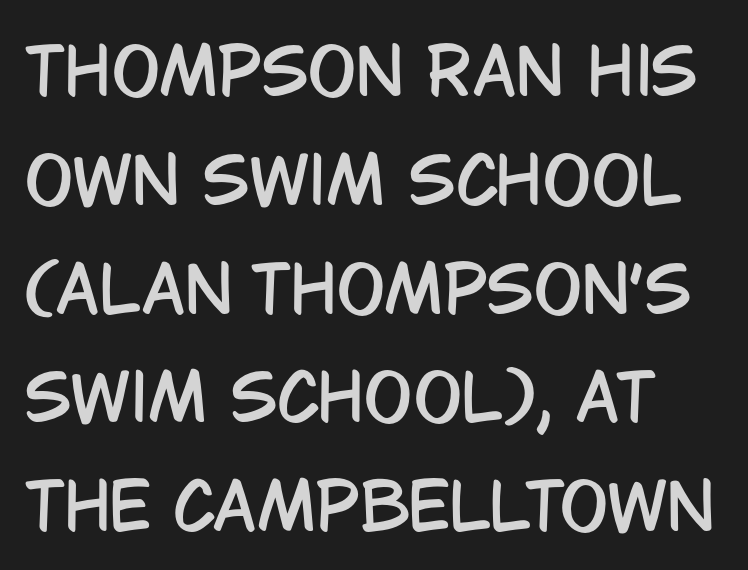
The rendering uses a moderate line-height, typical for paragraphs. Between one letter and the next there's only the usual sliver of space. The lettering stays uniformly vertical, giving the passage a roman look. Do the characters align in a grid? No, the font is proportional. The zone under the glyphs is completely vacant.
